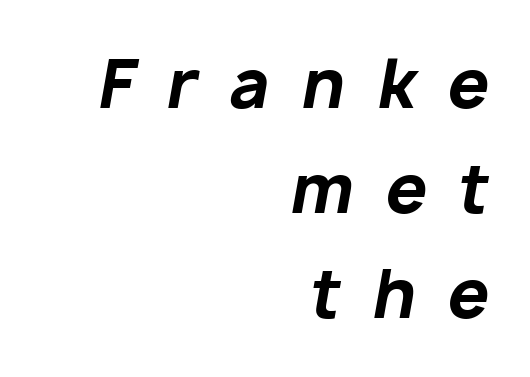
Teacher's note: observe the even right margin — that is flush-right alignment. Clear beneath every line of the passage. In terms of letterspacing, this is a distinctly airy, spread setting. You'd pick this weight for a headline — it's a proper bold.
